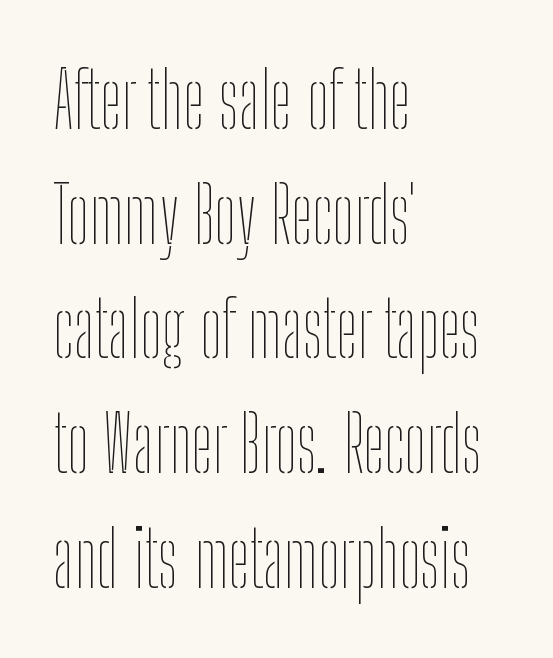
{"italic": "no", "bold": "no", "weight": "thin", "width": "condensed", "stroke_contrast": "low", "x_height": "medium", "monospaced": "no", "underline": "no", "align": "left", "line_spacing": "normal", "line_spacing_ratio": 1.49, "letter_spacing": "normal", "letter_spacing_em": 0.0, "glyph_px": 77}
